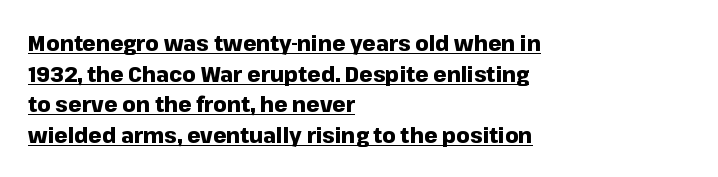
The image shows 21 px bold type, upright; set left-aligned, normal line spacing (1.46x), normal letter spacing, underlined.
